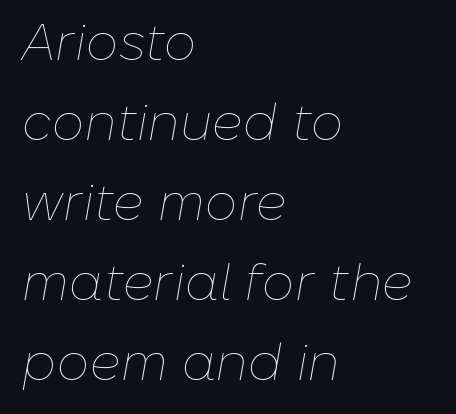
Q: Is the text bold? A: No.
Q: Is the text italic (slanted)? A: Yes, it leans right by about 10 degrees.
Q: Is the text underlined? A: No.
Q: How is the paragraph aligned? A: Left-aligned.
Q: Is the spacing between letters normal or unusually wide? A: Normal.
Q: Is the spacing between lines tight, normal or loose? A: Normal.
Q: Width (condensed, normal, or wide)? A: Normal.
Q: Stroke contrast? A: Low.
Q: x-height? A: Medium.
Q: Monospaced? A: No.
